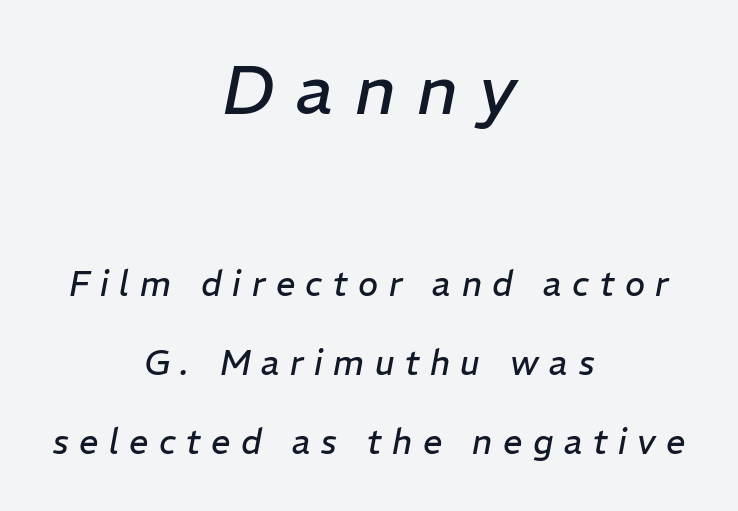
The image shows 69 px regular-weight type, italic (leaning right); set centered, loose line spacing (2.33x), unusually wide letter spacing (+0.31 em), not underlined; the first (top) block is 2.03x larger; low stroke contrast and a medium x-height.
